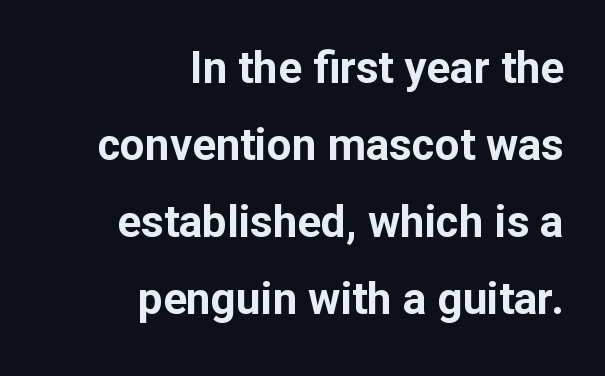
Check under the words: just untouched page. In CSS terms this would be text-align: right. What kind of face is this? One without serifs — a sans. This is heavy type, rendered in bold. The rendering uses natural spacing where letterforms have individual widths. This sample uses plain, unmodified letter spacing.
